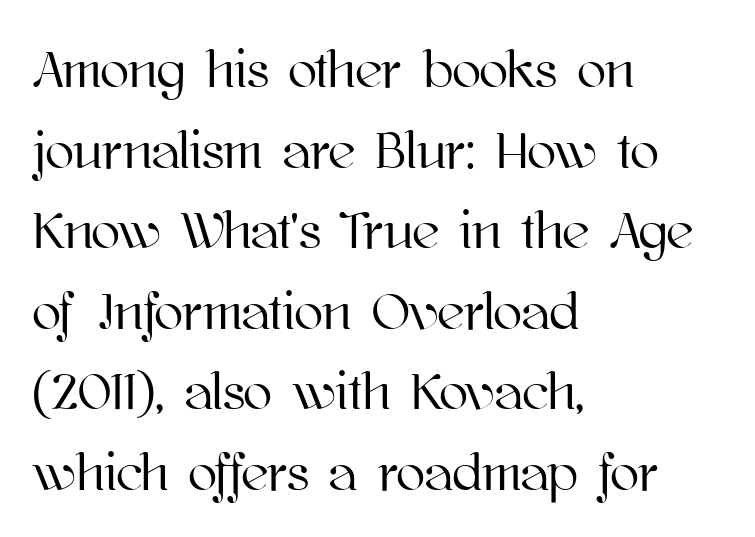
{"italic": "no", "width": "normal", "stroke_contrast": "high", "x_height": "medium", "monospaced": "no", "underline": "no", "align": "left", "line_spacing": "normal", "line_spacing_ratio": 1.52, "letter_spacing": "normal", "letter_spacing_em": 0.0, "glyph_px": 53}
